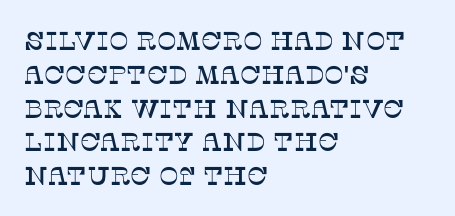
Q: Is the text italic (slanted)? A: No, it is upright.
Q: Is the text underlined? A: No.
Q: How is the paragraph aligned? A: Left-aligned.
Q: Is the spacing between letters normal or unusually wide? A: Normal.
Q: Is the spacing between lines tight, normal or loose? A: Normal.
